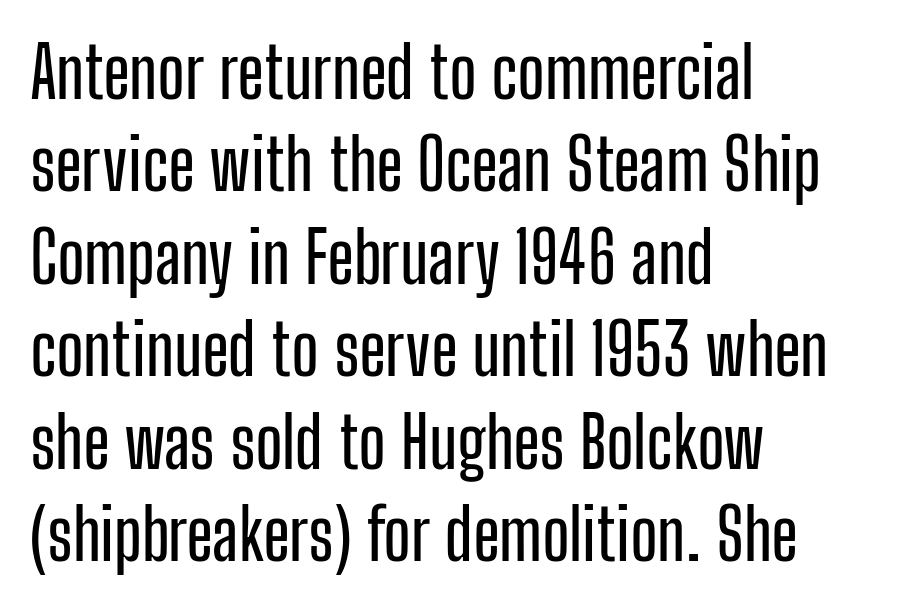
Q: Is the text italic (slanted)? A: No, it is upright.
Q: Is the typeface a serif or a sans-serif typeface? A: Sans-serif.
Q: Is the text underlined? A: No.
Q: How is the paragraph aligned? A: Left-aligned.
Q: Is the spacing between letters normal or unusually wide? A: Normal.
Q: Is the spacing between lines tight, normal or loose? A: Normal.
Q: Width (condensed, normal, or wide)? A: Condensed.
Q: Stroke contrast? A: Low.
Q: x-height? A: Medium.
Q: Monospaced? A: No.
